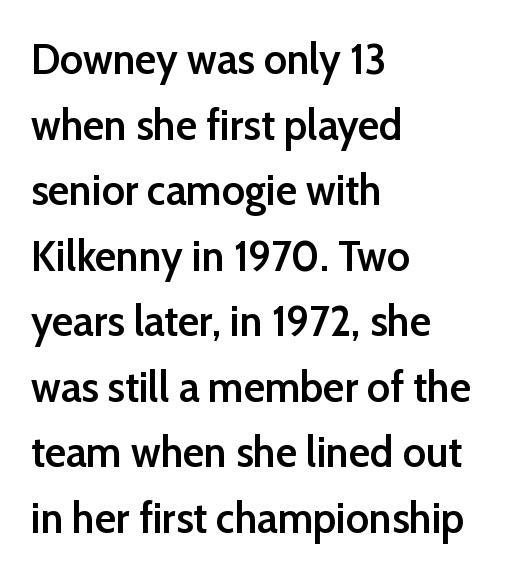
The image shows 44 px semibold sans-serif type, upright; set left-aligned, normal line spacing (1.49x), normal letter spacing, not underlined; low stroke contrast and a medium x-height.
